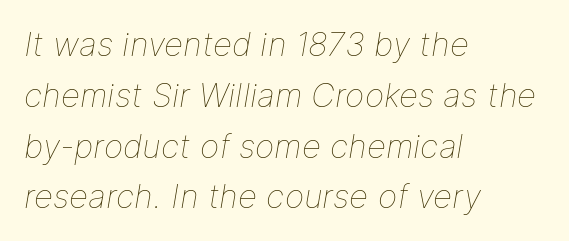
Horizontal bands of white between lines are of average thickness. Plain, unruled lines of type. Left-aligned paragraph, ragged on the right. Summary of weight: not heavy and not bold. Characters are canted at an angle relative to the baseline's perpendicular. Nothing unusual about the tracking: characters are spaced as the font intends.
